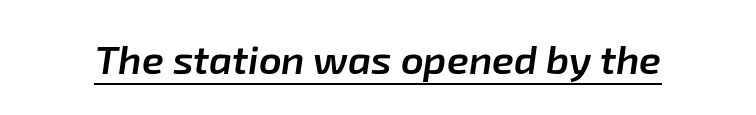
These lines were composed using italics. The characters look somewhat weighty, a semibold short of true bold. Spacing verdict: proportional, widths tailored to each character. Underlined type.
